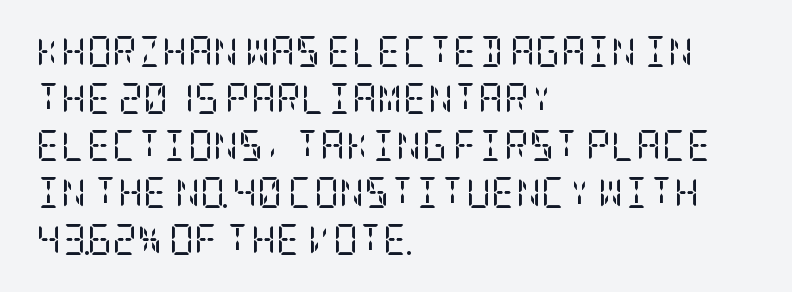
Italic: no, the glyphs are upright roman. These lines keep a tight, regular rhythm from letter to letter. The characters display serif detailing at their extremities. Check the space under the baseline: it is left empty.
